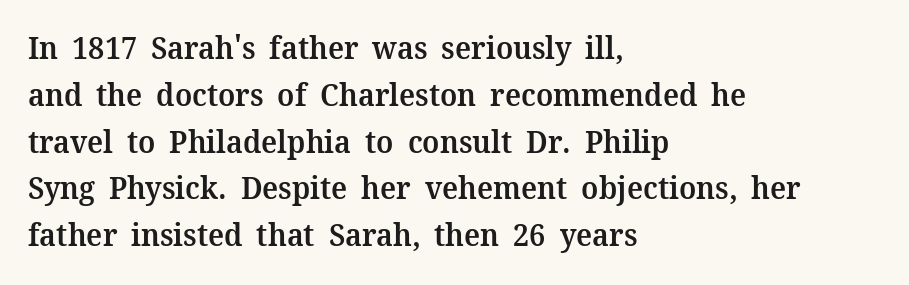
{"serif": "yes", "italic": "no", "bold": "semi", "weight": "semibold", "width": "normal", "stroke_contrast": "medium", "x_height": "medium", "monospaced": "no", "underline": "no", "align": "left", "line_spacing": "normal", "line_spacing_ratio": 1.51, "letter_spacing": "normal", "letter_spacing_em": 0.0, "glyph_px": 31}
